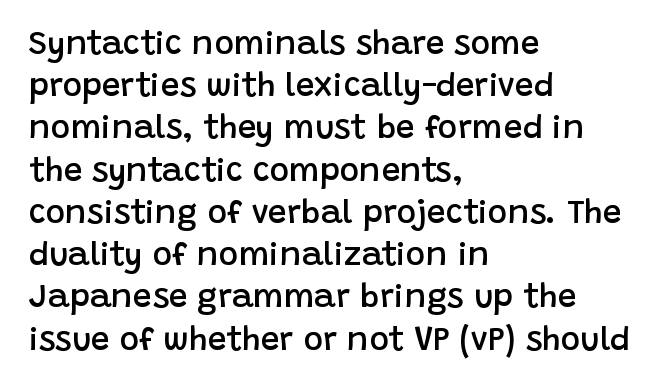
The text block is weighted toward the left margin, trailing off unevenly rightward. Nobody touched the tracking dial on this one. No italicization has been applied; the sample stays upright. Quick note: interline space is typical.
